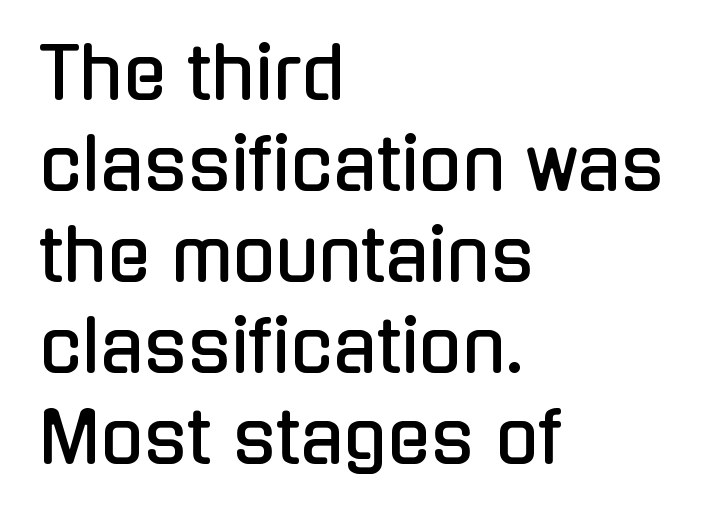
{"serif": "no", "italic": "no", "width": "condensed", "stroke_contrast": "low", "x_height": "medium", "monospaced": "no", "underline": "no", "align": "left", "line_spacing": "normal", "line_spacing_ratio": 1.28, "letter_spacing": "normal", "letter_spacing_em": 0.0, "glyph_px": 71}
